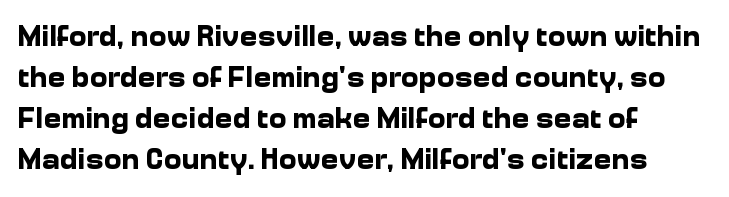
Nothing unusual about the tracking: characters are spaced as the font intends. The text was rendered using a sans face with plain stroke endings. Students, this is bold: see how much ink each stroke carries. The letters advance in unequal steps, a hallmark of proportional type. Line starts are locked; line ends wander. The passage shown stacks its lines at a standard gap.
